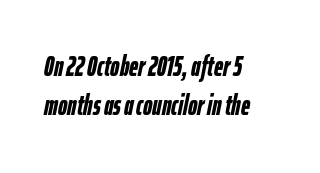
Q: Is the text bold? A: Yes.
Q: Is the text italic (slanted)? A: Yes, it leans right by about 12 degrees.
Q: Is the text underlined? A: No.
Q: How is the paragraph aligned? A: Left-aligned.
Q: Is the spacing between letters normal or unusually wide? A: Normal.
Q: Is the spacing between lines tight, normal or loose? A: Normal.
Q: Width (condensed, normal, or wide)? A: Condensed.
Q: Stroke contrast? A: Low.
Q: x-height? A: Medium.
Q: Monospaced? A: No.
